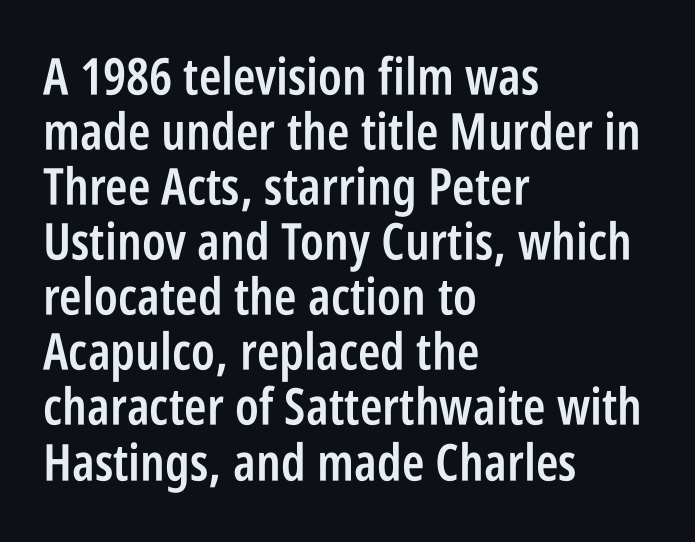
{"serif": "no", "italic": "no", "bold": "semi", "weight": "semibold", "width": "condensed", "stroke_contrast": "low", "x_height": "large", "monospaced": "no", "underline": "no", "align": "left", "line_spacing": "tight", "line_spacing_ratio": 1.08, "letter_spacing": "normal", "letter_spacing_em": 0.0, "glyph_px": 51}
